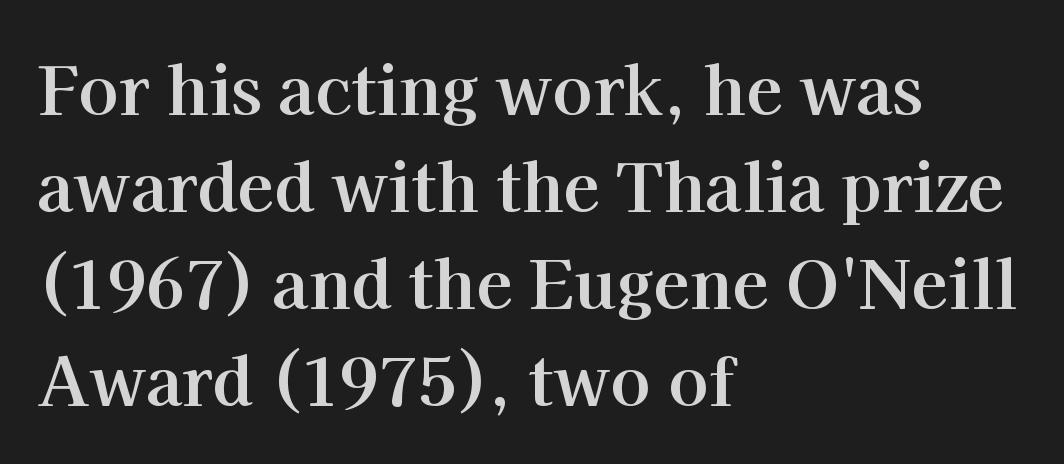
Q: Is the text bold? A: Yes.
Q: Is the text italic (slanted)? A: No, it is upright.
Q: Is the typeface a serif or a sans-serif typeface? A: Serif.
Q: Is the text underlined? A: No.
Q: How is the paragraph aligned? A: Left-aligned.
Q: Is the spacing between letters normal or unusually wide? A: Normal.
Q: Is the spacing between lines tight, normal or loose? A: Normal.
Q: Width (condensed, normal, or wide)? A: Normal.
Q: Stroke contrast? A: High.
Q: x-height? A: Medium.
Q: Monospaced? A: No.
